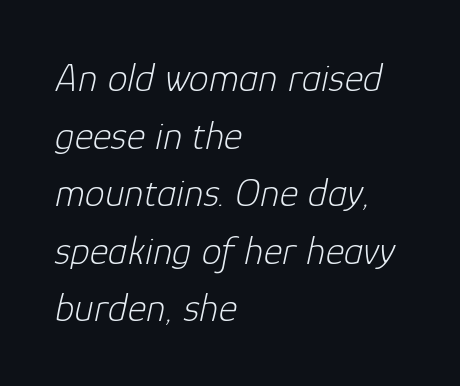
Q: Is the text bold? A: No.
Q: Is the text italic (slanted)? A: Yes, it leans right by about 12 degrees.
Q: Is the text underlined? A: No.
Q: How is the paragraph aligned? A: Left-aligned.
Q: Is the spacing between letters normal or unusually wide? A: Normal.
Q: Is the spacing between lines tight, normal or loose? A: Normal.
Q: Width (condensed, normal, or wide)? A: Normal.
Q: Stroke contrast? A: Low.
Q: x-height? A: Medium.
Q: Monospaced? A: No.
